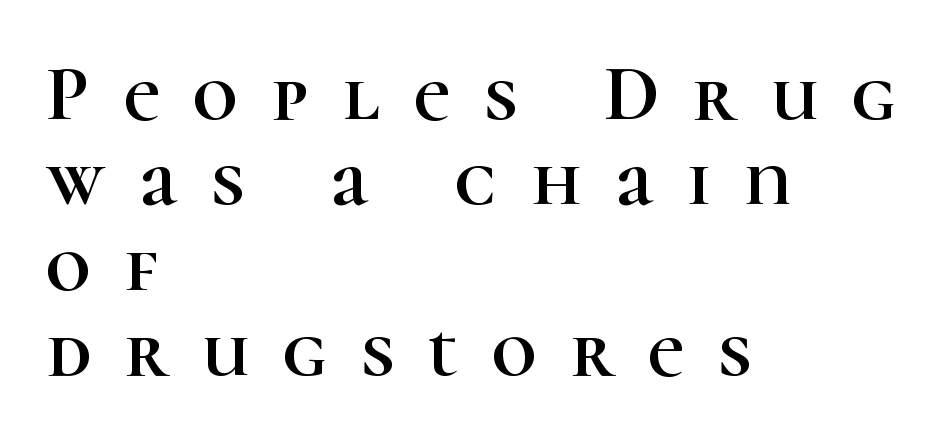
The image shows 79 px serif type, upright; set left-aligned, tight line spacing (1.08x), unusually wide letter spacing (+0.43 em), not underlined; high stroke contrast and a medium x-height.
